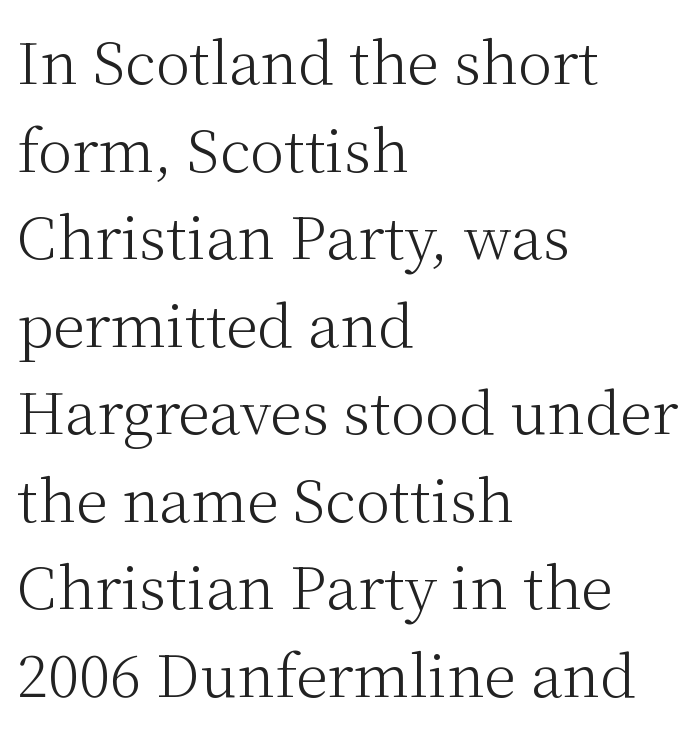
The image shows 58 px light serif type, upright; set left-aligned, normal line spacing (1.51x), normal letter spacing, not underlined; medium stroke contrast and a medium x-height.
